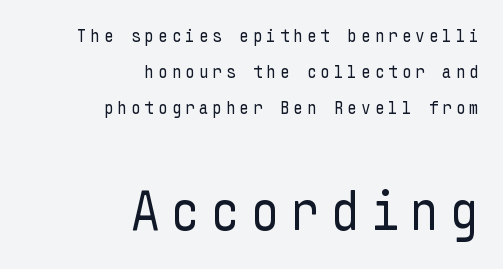
The image shows 56 px regular-weight, condensed sans-serif type, upright; set right-aligned, line spacing 1.89x, unusually wide letter spacing (+0.2 em), not underlined; the second (bottom) block is 2.95x larger; low stroke contrast and a medium x-height.
